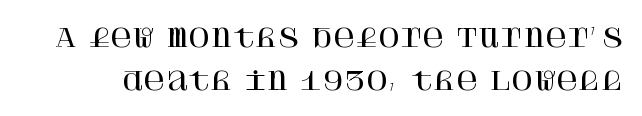
Q: Is the text italic (slanted)? A: No, it is upright.
Q: Is the text underlined? A: No.
Q: Is the spacing between letters normal or unusually wide? A: Normal.
